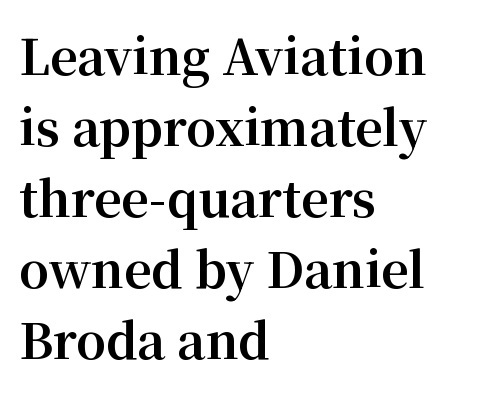
The image shows 48 px bold serif type, upright; set left-aligned, normal line spacing (1.48x), normal letter spacing, not underlined; medium stroke contrast and a medium x-height.
